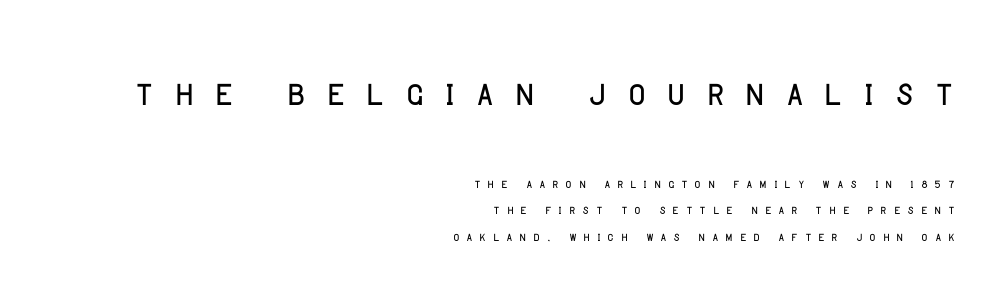
This sample has the flowing, uneven cadence of proportional lettering. Beneath every word, the page is bare. Size contrast runs from large at the top to small at the bottom. Posture: upright roman. Students, observe: this is what conventionally led text looks like.
